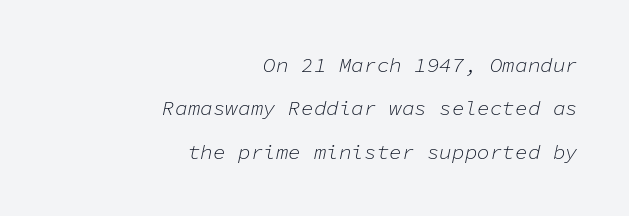
Q: Is the text bold? A: No.
Q: Is the text italic (slanted)? A: Yes, it leans right by about 11 degrees.
Q: Is the text underlined? A: No.
Q: How is the paragraph aligned? A: Right-aligned.
Q: Is the spacing between letters normal or unusually wide? A: Normal.
Q: Is the spacing between lines tight, normal or loose? A: Loose.
